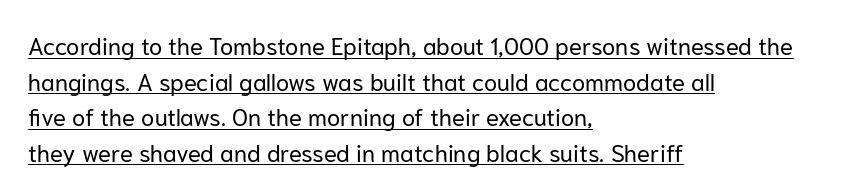
Q: Is the text bold? A: No.
Q: Is the text italic (slanted)? A: No, it is upright.
Q: Is the text underlined? A: Yes.
Q: How is the paragraph aligned? A: Left-aligned.
Q: Is the spacing between letters normal or unusually wide? A: Normal.
Q: Is the spacing between lines tight, normal or loose? A: Normal.
